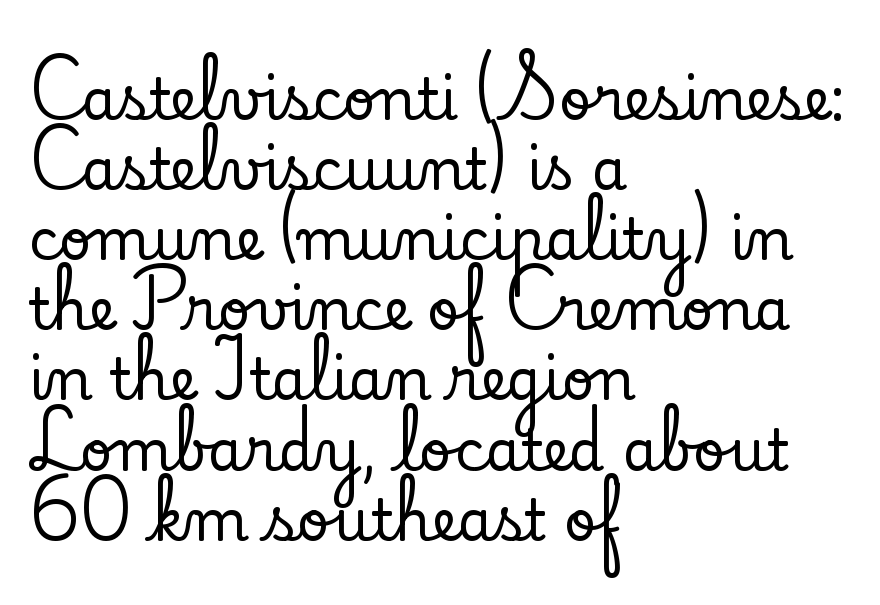
The image shows 57 px serif type, upright; set left-aligned, line spacing 1.23x, normal letter spacing, not underlined; low stroke contrast and a small x-height.
